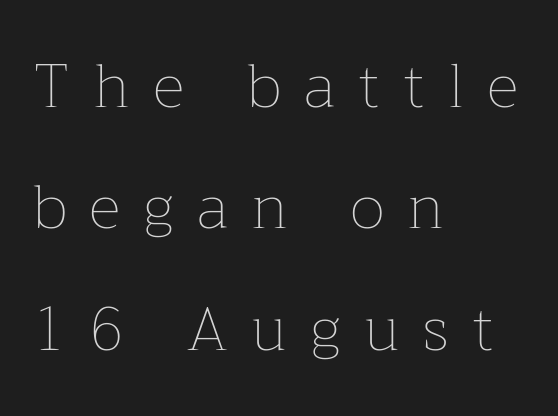
{"italic": "no", "bold": "no", "weight": "thin", "width": "normal", "stroke_contrast": "low", "x_height": "medium", "monospaced": "no", "underline": "no", "align": "left", "line_spacing": "loose", "line_spacing_ratio": 1.99, "letter_spacing": "wide", "letter_spacing_em": 0.39, "glyph_px": 61}
